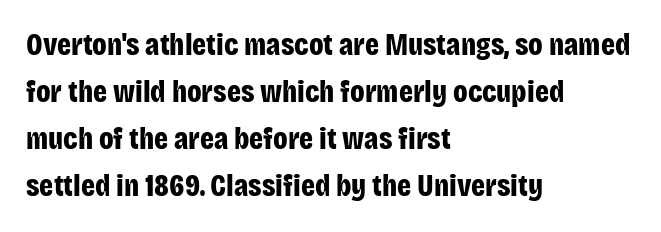
Thick stems and heavy bowls — unmistakably bold. Nope, no serifs anywhere on these letters. Proportional: the letters do not fall into vertical columns. The rendering keeps characters at their native spacing.
